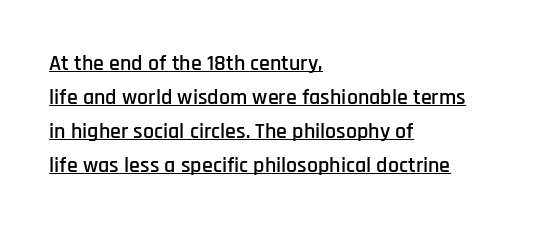
The image shows 22 px text type, upright; set left-aligned, normal line spacing (1.54x), normal letter spacing, underlined.
